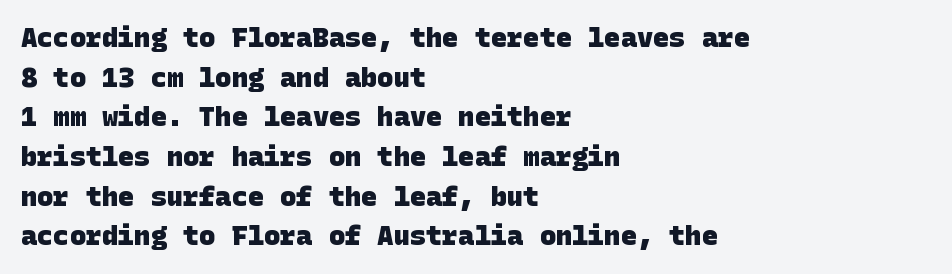
{"bold": "yes", "underline": "no", "align": "left", "line_spacing": "normal", "line_spacing_ratio": 1.47, "letter_spacing": "normal", "letter_spacing_em": 0.0, "glyph_px": 27}
